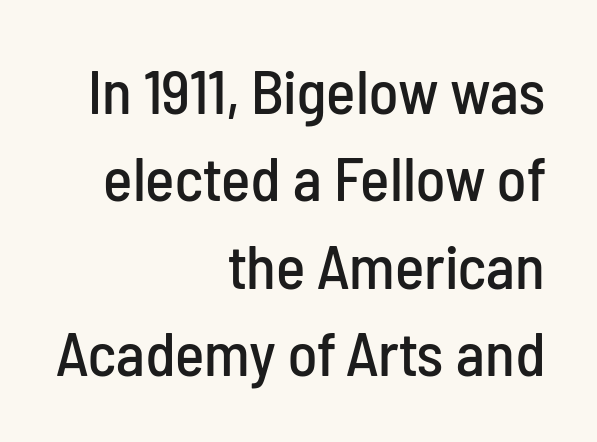
The image shows 62 px condensed sans-serif type, upright; set right-aligned, normal line spacing (1.41x), normal letter spacing, not underlined; low stroke contrast and a medium x-height.
